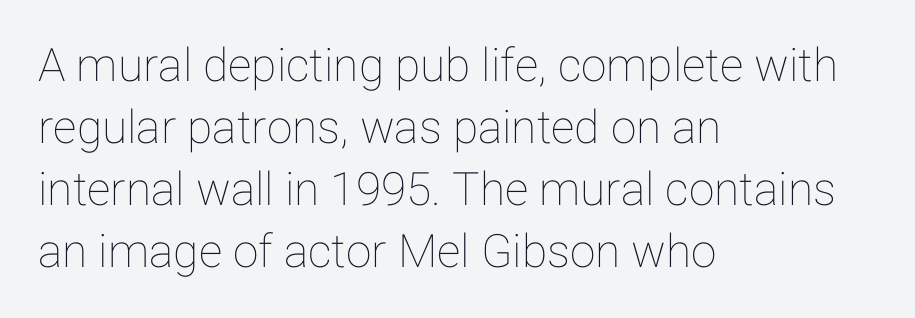
{"italic": "no", "width": "normal", "stroke_contrast": "low", "x_height": "medium", "monospaced": "no", "underline": "no", "align": "left", "line_spacing": "normal", "line_spacing_ratio": 1.35, "letter_spacing": "normal", "letter_spacing_em": 0.0, "glyph_px": 46}
